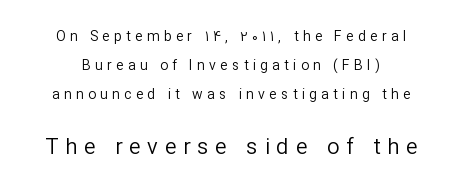
{"italic": "no", "bold": "no", "underline": "no", "line_spacing": "loose", "line_spacing_ratio": 2.08, "letter_spacing": "wide", "letter_spacing_em": 0.31, "larger_block": "second", "size_ratio": 1.57, "glyph_px": 22}
